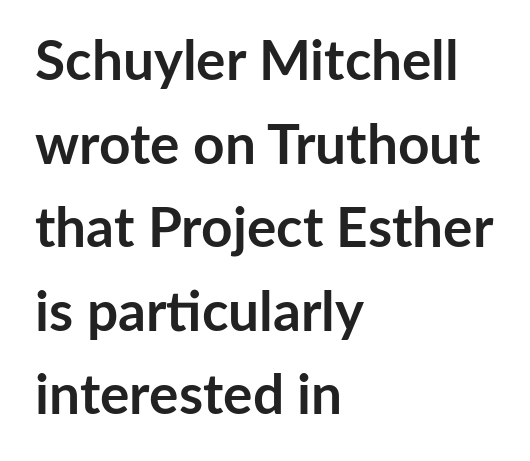
It's the straight-up-and-down kind of type. This sample keeps an unexceptional amount of space between lines. This rendering features lettering with no underline. What kind of face is this? One without serifs — a sans. Think of a printed novel: that variable character pitch is what you see here.
